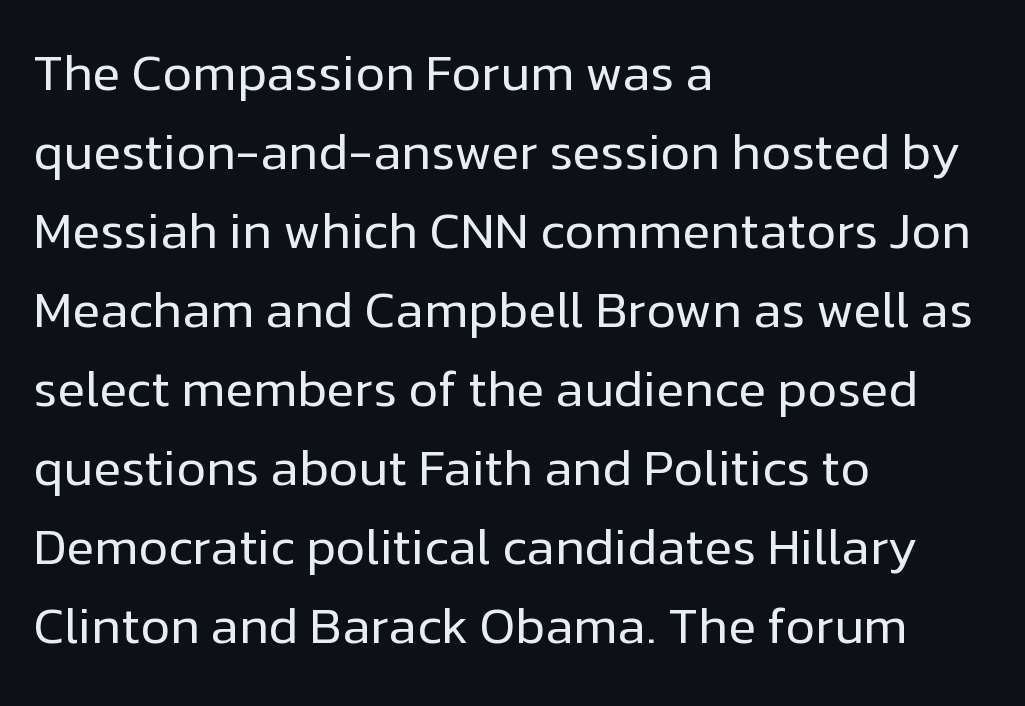
Q: Is the text bold? A: No.
Q: Is the text italic (slanted)? A: No, it is upright.
Q: Is the typeface a serif or a sans-serif typeface? A: Sans-serif.
Q: Is the text underlined? A: No.
Q: How is the paragraph aligned? A: Left-aligned.
Q: Is the spacing between letters normal or unusually wide? A: Normal.
Q: Is the spacing between lines tight, normal or loose? A: Normal.
Q: Width (condensed, normal, or wide)? A: Normal.
Q: Stroke contrast? A: Low.
Q: x-height? A: Medium.
Q: Monospaced? A: No.
